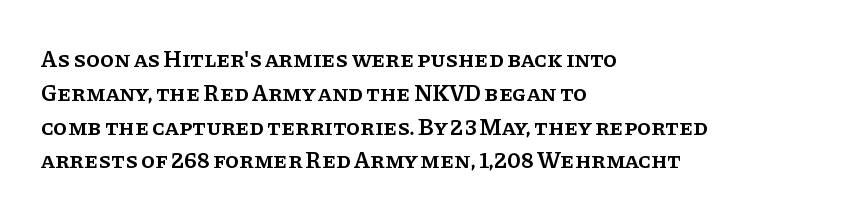
The image shows 23 px text type, upright; set left-aligned, normal line spacing (1.47x), normal letter spacing, not underlined.
